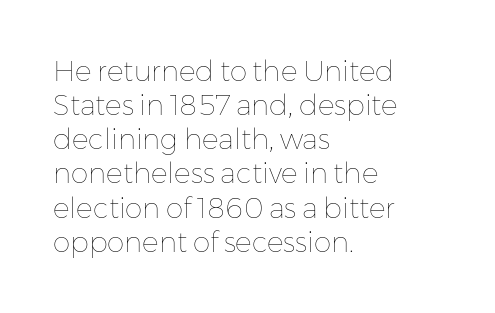
{"italic": "no", "bold": "no", "weight": "thin", "width": "normal", "stroke_contrast": "low", "x_height": "medium", "monospaced": "no", "underline": "no", "align": "left", "line_spacing_ratio": 1.22, "letter_spacing": "normal", "letter_spacing_em": 0.0, "glyph_px": 28}
